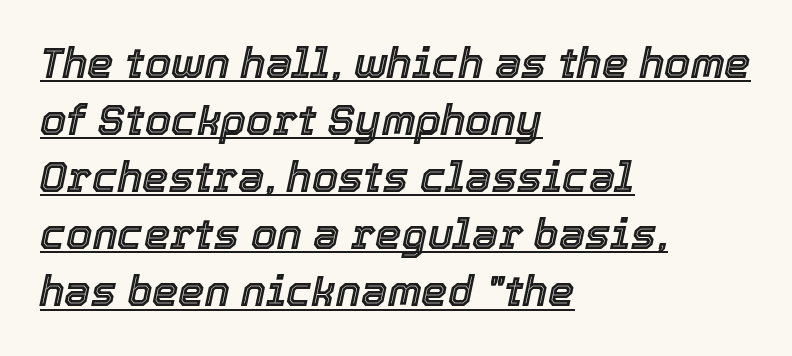
Q: Is the text italic (slanted)? A: Yes, it leans right by about 12 degrees.
Q: Is the text underlined? A: Yes.
Q: How is the paragraph aligned? A: Left-aligned.
Q: Is the spacing between letters normal or unusually wide? A: Normal.
Q: Is the spacing between lines tight, normal or loose? A: Normal.
Q: Width (condensed, normal, or wide)? A: Normal.
Q: x-height? A: Medium.
Q: Monospaced? A: No.
